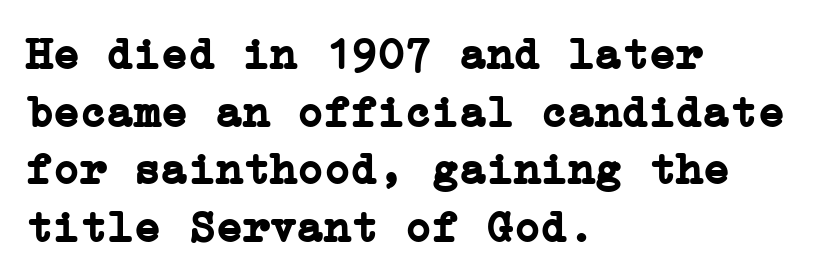
The image shows 45 px semibold serif type, upright; set left-aligned, normal line spacing (1.28x), normal letter spacing, not underlined; low stroke contrast and a medium x-height.
